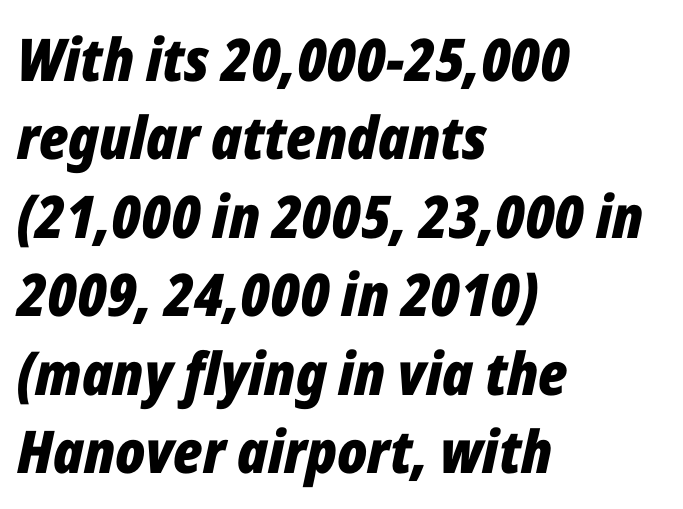
The image shows 59 px bold, condensed type, italic (leaning right); set left-aligned, normal line spacing (1.33x), normal letter spacing, not underlined; low stroke contrast and a medium x-height.
